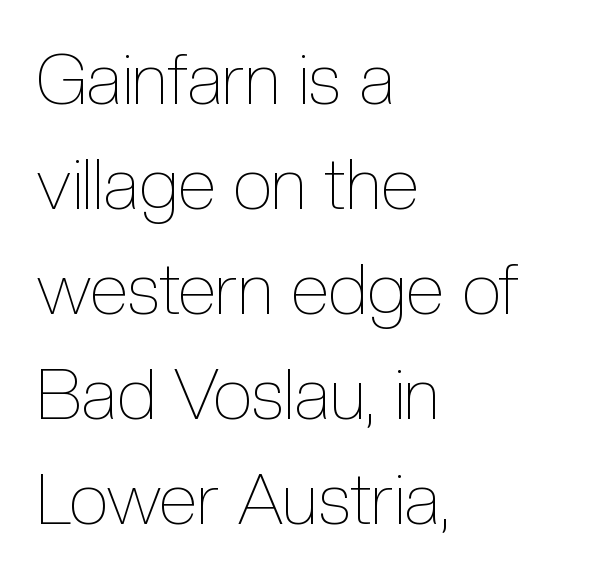
Q: Is the text bold? A: No.
Q: Is the text italic (slanted)? A: No, it is upright.
Q: Is the text underlined? A: No.
Q: How is the paragraph aligned? A: Left-aligned.
Q: Is the spacing between letters normal or unusually wide? A: Normal.
Q: Is the spacing between lines tight, normal or loose? A: Normal.
Q: Width (condensed, normal, or wide)? A: Condensed.
Q: x-height? A: Medium.
Q: Monospaced? A: No.
